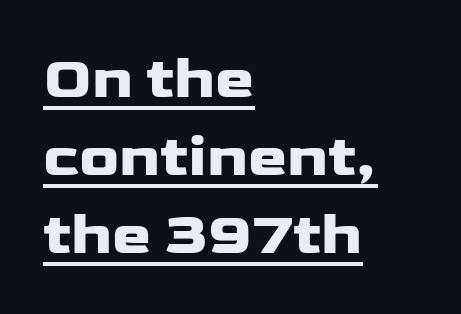
Q: Is the text bold? A: Yes.
Q: Is the text italic (slanted)? A: No, it is upright.
Q: Is the typeface a serif or a sans-serif typeface? A: Sans-serif.
Q: Is the text underlined? A: Yes.
Q: How is the paragraph aligned? A: Left-aligned.
Q: Is the spacing between letters normal or unusually wide? A: Normal.
Q: Is the spacing between lines tight, normal or loose? A: Normal.
Q: Width (condensed, normal, or wide)? A: Wide.
Q: Stroke contrast? A: Low.
Q: x-height? A: Medium.
Q: Monospaced? A: No.
